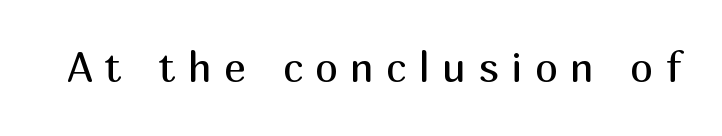
Q: Is the text bold? A: No.
Q: Is the text italic (slanted)? A: No, it is upright.
Q: Is the typeface a serif or a sans-serif typeface? A: Sans-serif.
Q: Is the text underlined? A: No.
Q: Is the spacing between letters normal or unusually wide? A: Unusually wide.
Q: Width (condensed, normal, or wide)? A: Normal.
Q: Stroke contrast? A: Medium.
Q: x-height? A: Medium.
Q: Monospaced? A: No.
